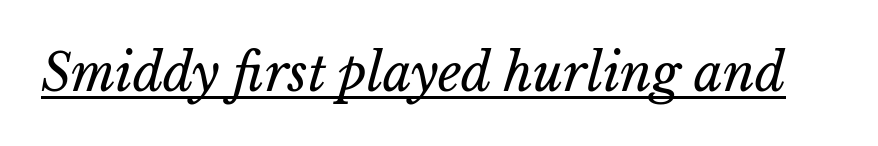
The image shows 51 px regular-weight type, italic (leaning right); set normal letter spacing, underlined; low stroke contrast and a medium x-height.
